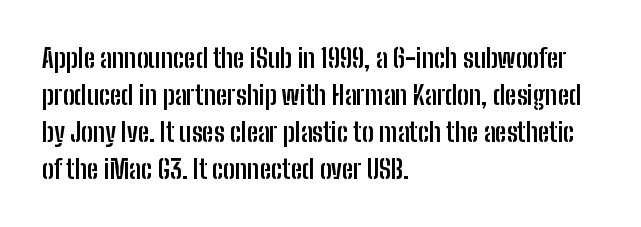
These words are printed bold, with thick strokes throughout. Between one letter and the next there's only the usual sliver of space. The letters stand straight up with perfectly vertical stems. The rendering anchors every line to the left-hand side. The leading is moderate, giving the passage an even texture.
